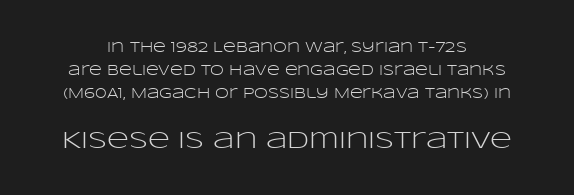
The image shows 24 px text type, upright; set normal line spacing (1.65x), normal letter spacing, not underlined; the second (bottom) block is 1.71x larger.
